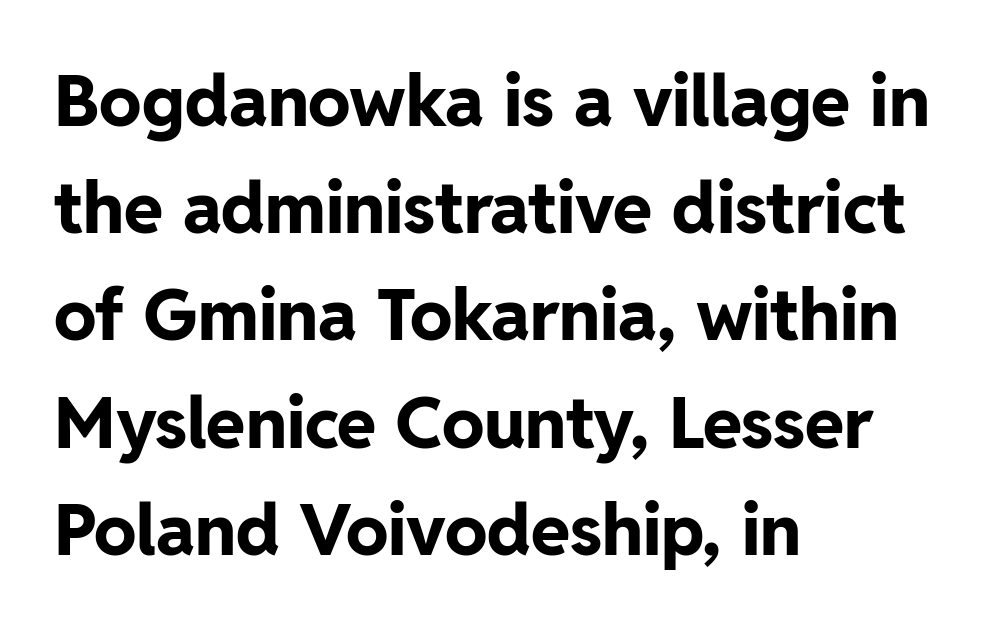
This is roman type, the default non-slanted kind. The lines are quadded left. Are there feet on the stems? There aren't — it's a sans. Its strokes are broad and dark, the hallmark of bold type. The gaps between neighbouring characters are ordinary and unremarkable.
